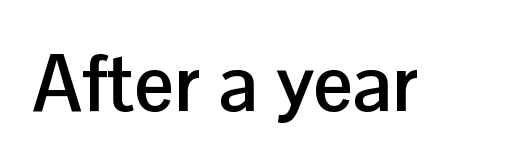
Plain, unruled lines of type. Is there any slant? The stems are plumb. I'd call this a sans setting — the letters go barefoot. You could not count columns in this text — the font is proportionally spaced. The font is running at its bold setting. There is no visible air inserted between adjacent glyphs.
